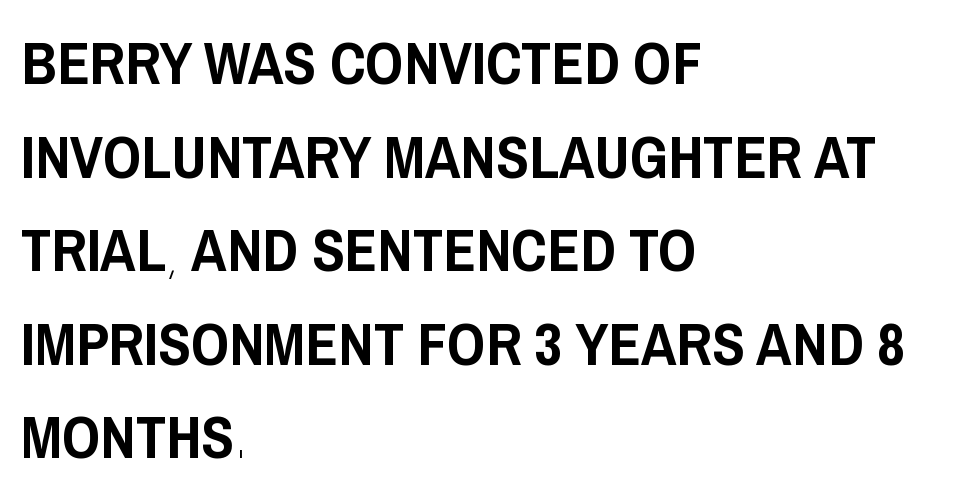
In terms of letterform style, serifs are entirely absent. Does extra space separate the letters? No, they use regular spacing. Is there any slant? The stems are plumb. Decoration check: the copy has no underline. Layout note: lines flush left.
